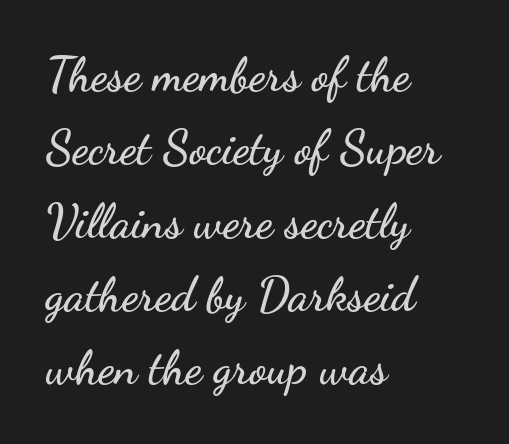
The image shows 47 px wide sans-serif type; set left-aligned, normal line spacing (1.56x), normal letter spacing, not underlined; low stroke contrast and a small x-height.
